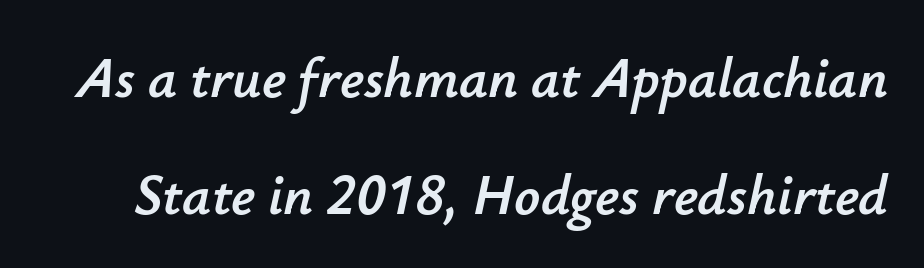
Q: Is the text italic (slanted)? A: Yes, it leans right by about 12 degrees.
Q: Is the text underlined? A: No.
Q: Is the spacing between letters normal or unusually wide? A: Normal.
Q: Is the spacing between lines tight, normal or loose? A: Loose.
Q: Width (condensed, normal, or wide)? A: Normal.
Q: Stroke contrast? A: Low.
Q: x-height? A: Small.
Q: Monospaced? A: No.
